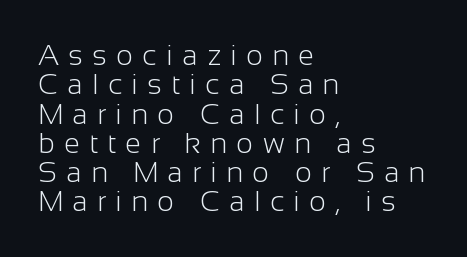
Q: Is the text bold? A: No.
Q: Is the text italic (slanted)? A: No, it is upright.
Q: Is the typeface a serif or a sans-serif typeface? A: Sans-serif.
Q: Is the text underlined? A: No.
Q: How is the paragraph aligned? A: Left-aligned.
Q: Is the spacing between letters normal or unusually wide? A: Unusually wide.
Q: Is the spacing between lines tight, normal or loose? A: Tight.
Q: Width (condensed, normal, or wide)? A: Normal.
Q: Stroke contrast? A: Low.
Q: x-height? A: Medium.
Q: Monospaced? A: No.
